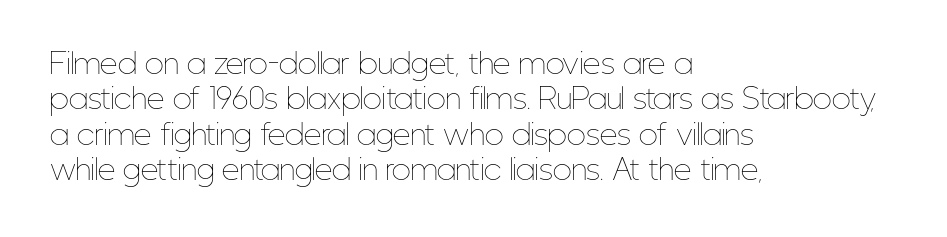
Does the lettering tilt? It doesn't — this is upright. The block of text has a typical density, with ordinary space between rows. Stems here are at most as thick as an everyday book face. The space directly below the letters is spotless. The tracking reads as untouched default to a designer's eye.
